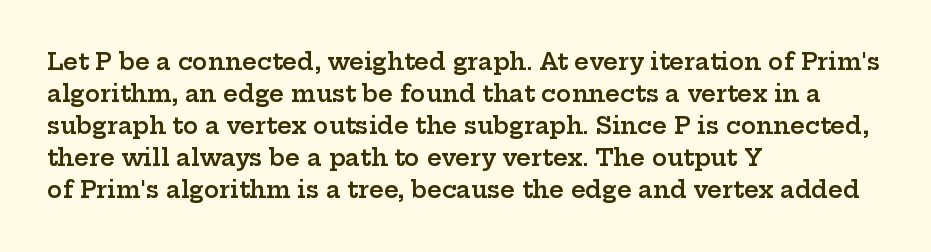
Q: Is the text bold? A: Semi-bold.
Q: Is the text italic (slanted)? A: No, it is upright.
Q: Is the text underlined? A: No.
Q: How is the paragraph aligned? A: Left-aligned.
Q: Is the spacing between letters normal or unusually wide? A: Normal.
Q: Is the spacing between lines tight, normal or loose? A: Normal.
